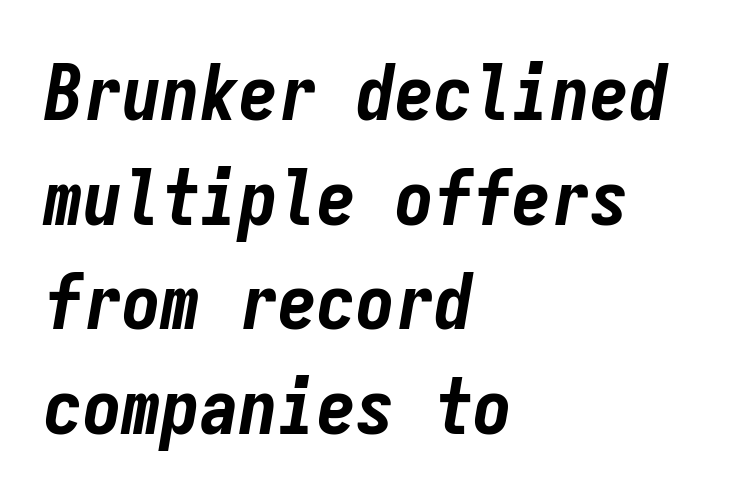
The image shows 78 px bold, condensed type, italic (leaning right), monospaced; set left-aligned, normal line spacing (1.34x), normal letter spacing, not underlined; low stroke contrast and a medium x-height.
